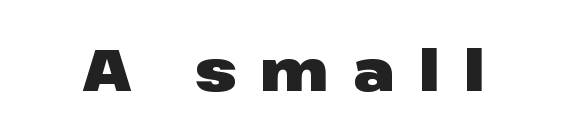
{"serif": "no", "italic": "no", "bold": "yes", "weight": "heavy", "width": "wide", "stroke_contrast": "low", "x_height": "medium", "monospaced": "no", "underline": "no", "letter_spacing": "wide", "letter_spacing_em": 0.43, "glyph_px": 57}
